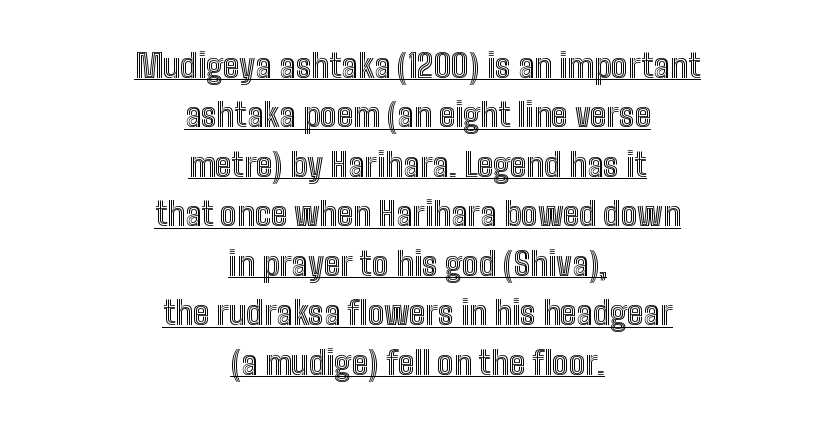
The image shows 33 px condensed type, upright; set centered, normal line spacing (1.5x), normal letter spacing, underlined; a medium x-height.
